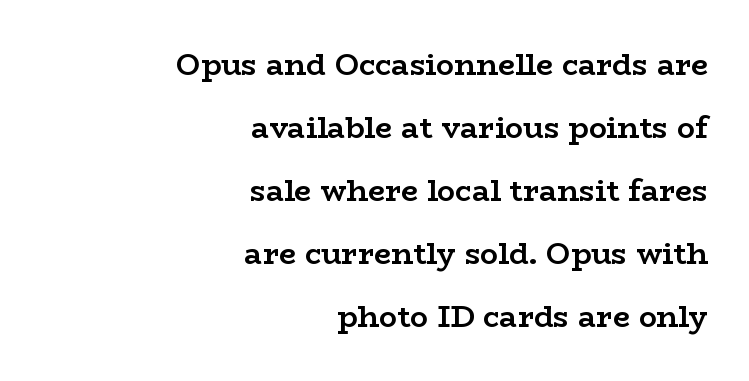
Students, note that the glyphs here touch the page at normal intervals. The lettering holds an erect, upright posture throughout. Stroke terminals: seriffed. The paragraph has a hard right edge and a soft left edge. The typesetting leans heavy: a genuine bold. No word sits above an underline.
